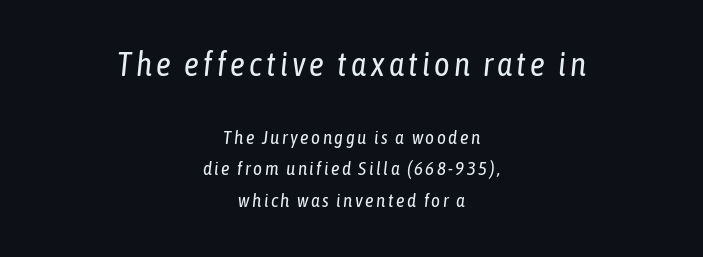
Q: Is the text bold? A: No.
Q: Is the text italic (slanted)? A: Yes, it leans right by about 6 degrees.
Q: Is the text underlined? A: No.
Q: How is the paragraph aligned? A: Centered.
Q: Is the spacing between lines tight, normal or loose? A: Normal.
Q: Which block of text is set in a larger size, the first (top) or the second (bottom)? A: The first (top) one.
Q: Width (condensed, normal, or wide)? A: Condensed.
Q: Stroke contrast? A: Low.
Q: x-height? A: Medium.
Q: Monospaced? A: No.
